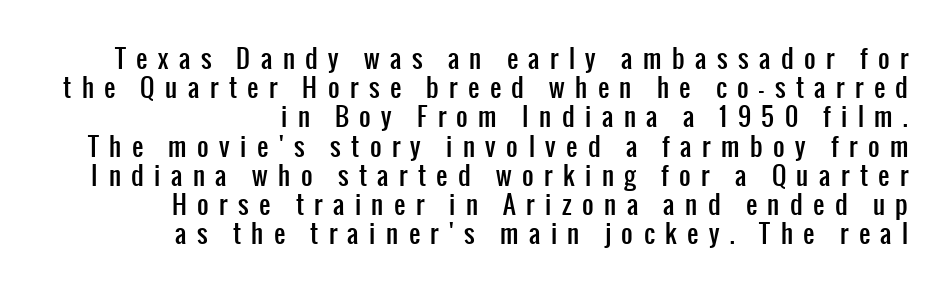
Substantial extra tracking has been applied to these lines. The typesetter chose a ragged-left arrangement here. The passage shown is not underscored anywhere. The font's upright variant was chosen for this text.
